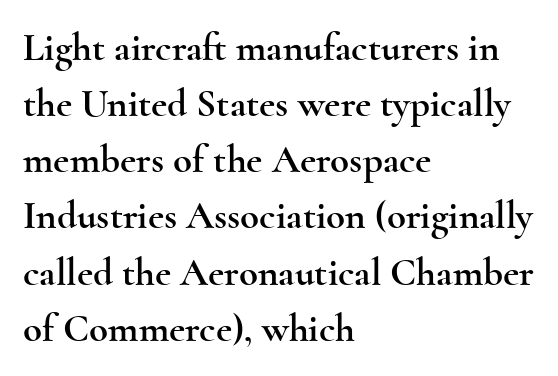
{"serif": "yes", "italic": "no", "width": "wide", "x_height": "small", "monospaced": "no", "underline": "no", "align": "left", "line_spacing": "normal", "line_spacing_ratio": 1.44, "letter_spacing": "normal", "letter_spacing_em": 0.0, "glyph_px": 39}
